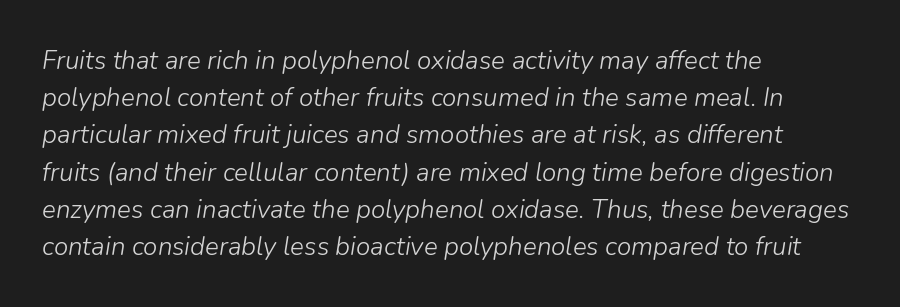
Q: Is the text bold? A: No.
Q: Is the text italic (slanted)? A: Yes, it leans right by about 9 degrees.
Q: Is the text underlined? A: No.
Q: How is the paragraph aligned? A: Left-aligned.
Q: Is the spacing between letters normal or unusually wide? A: Normal.
Q: Is the spacing between lines tight, normal or loose? A: Normal.
